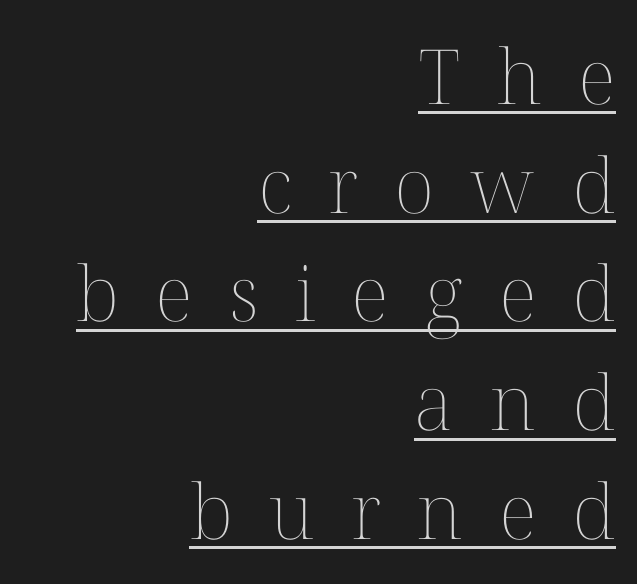
Is the block centered? No — it sits flush against the right margin. Notice how a bar underscores the lettering throughout. This is not heavy type; no bold has been used. Is there much room between lines? A standard amount, neither cramped nor airy.
